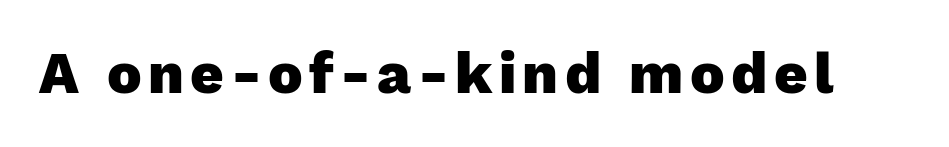
{"serif": "no", "italic": "no", "bold": "yes", "weight": "heavy", "width": "normal", "stroke_contrast": "low", "x_height": "medium", "monospaced": "no", "underline": "no", "glyph_px": 58}
